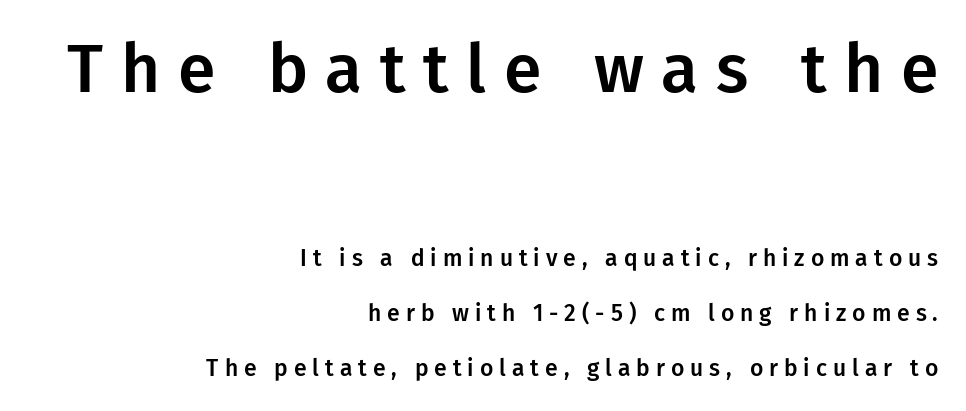
The image shows 68 px sans-serif type, upright; set right-aligned, loose line spacing (2.38x), unusually wide letter spacing (+0.26 em), not underlined; the first (top) block is 2.96x larger; low stroke contrast and a medium x-height.
